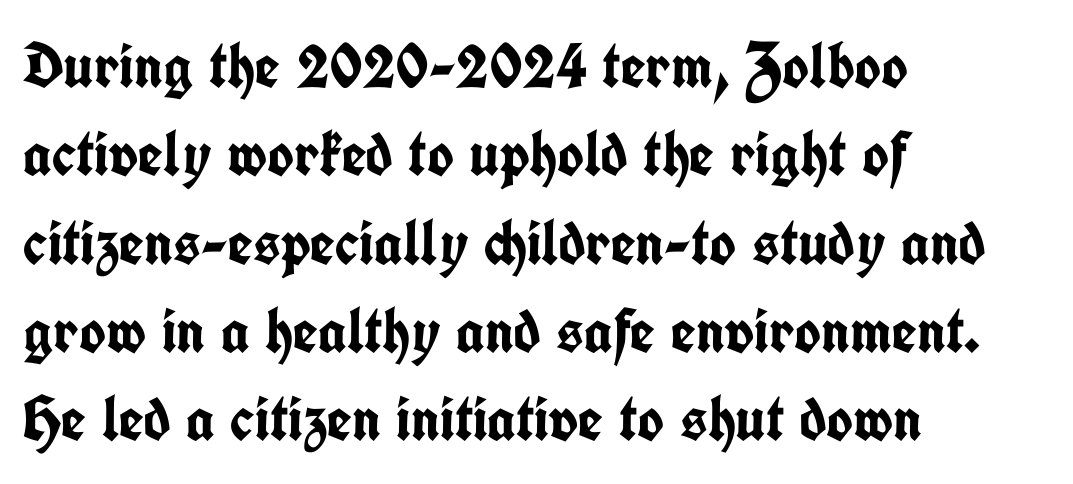
The image shows 64 px semibold, condensed sans-serif type, upright; set left-aligned, normal line spacing (1.38x), normal letter spacing, not underlined; low stroke contrast and a medium x-height.
